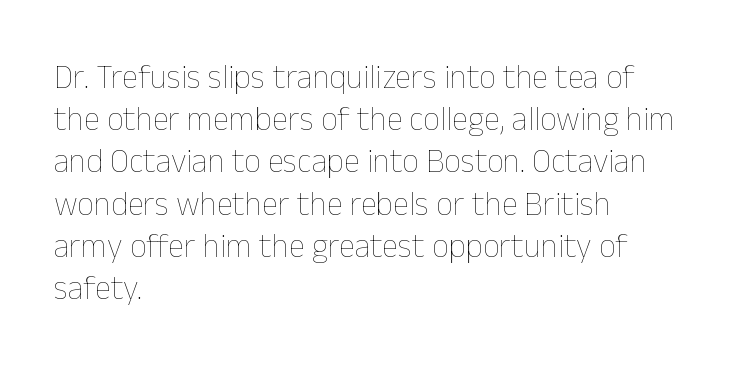
The image shows 33 px thin type, upright; set left-aligned, normal line spacing (1.28x), normal letter spacing, not underlined; low stroke contrast and a medium x-height.
